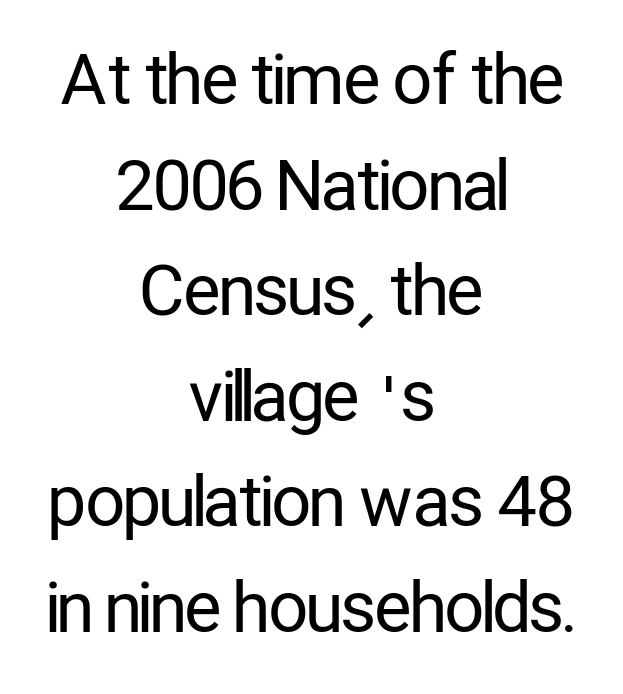
The image shows 69 px regular-weight, condensed sans-serif type, upright; set centered, normal line spacing (1.53x), normal letter spacing, not underlined; low stroke contrast and a medium x-height.
